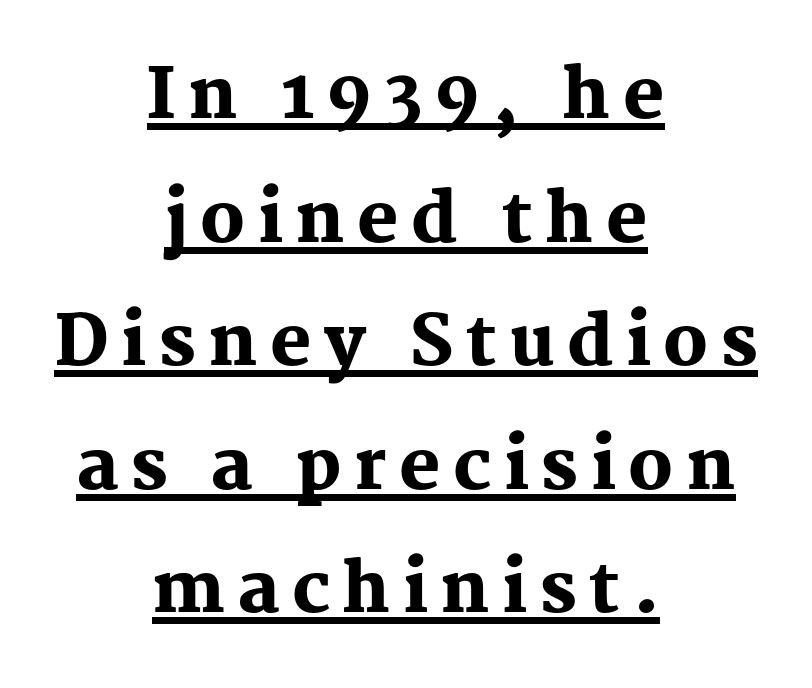
Compared with an ordinary text face, these strokes are far heavier — a full bold. Proportional: the letters do not fall into vertical columns. This rendering employs a face with finishing strokes, i.e., a serif. Is there an underline? Yes — a line sits under the letters. Ascenders rise straight up at ninety degrees.
